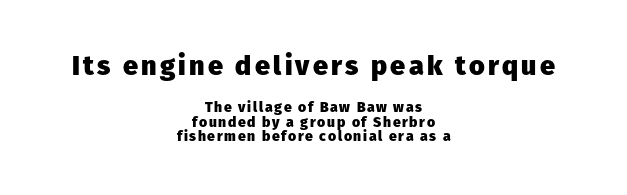
The line-height multiplier appears low, near solid setting. Notice how the stems are strictly vertical — no italics here. Plain, unruled lines of type. The initial chunk of copy outweighs the following chunk in type size. Heavy, bold letterforms. Leftover space on each line is divided equally before and after the words.
